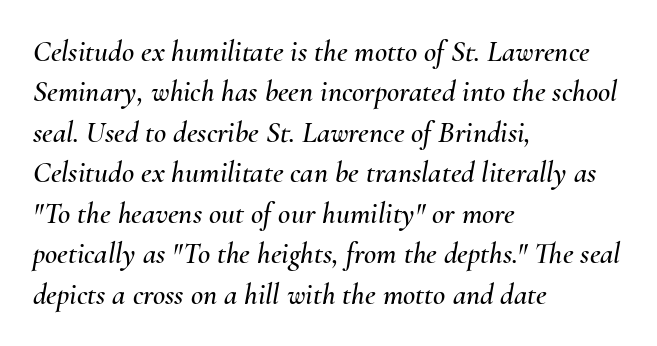
Layout note: lines flush left. A typesetter would mark this as italic. Successive baselines arrive at the customary interval. Nobody drew a line under any word here. The passage shown has conventional tracking throughout.
